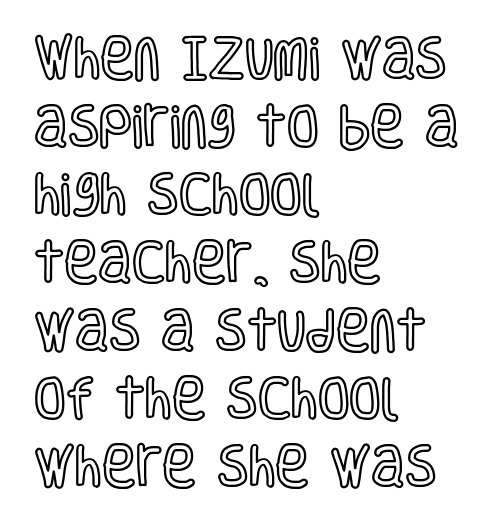
The image shows 46 px condensed type, upright; set left-aligned, normal line spacing (1.48x), normal letter spacing, not underlined; a large x-height.
